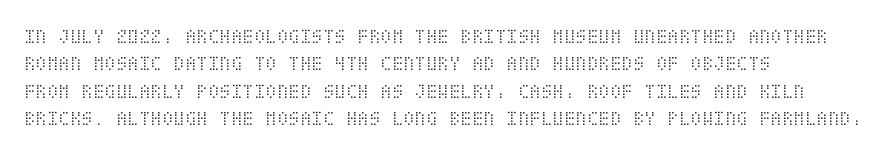
The image shows 21 px text type, upright; set left-aligned, normal line spacing (1.3x), normal letter spacing, not underlined.
